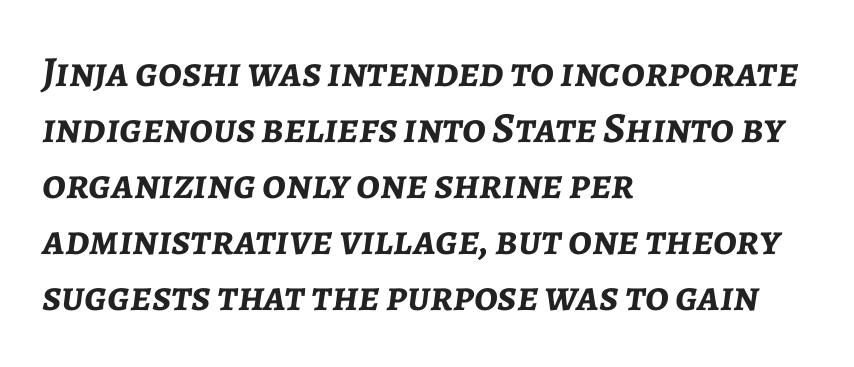
The image shows 43 px semibold type, italic (leaning right); set left-aligned, normal line spacing (1.3x), normal letter spacing, not underlined; low stroke contrast and a medium x-height.
